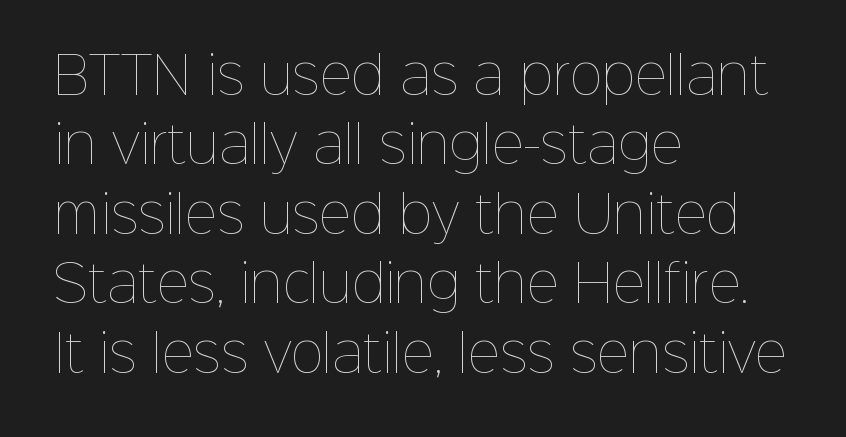
Q: Is the text bold? A: No.
Q: Is the text italic (slanted)? A: No, it is upright.
Q: Is the text underlined? A: No.
Q: How is the paragraph aligned? A: Left-aligned.
Q: Is the spacing between letters normal or unusually wide? A: Normal.
Q: Is the spacing between lines tight, normal or loose? A: Normal.
Q: Width (condensed, normal, or wide)? A: Normal.
Q: Stroke contrast? A: Low.
Q: x-height? A: Medium.
Q: Monospaced? A: No.
